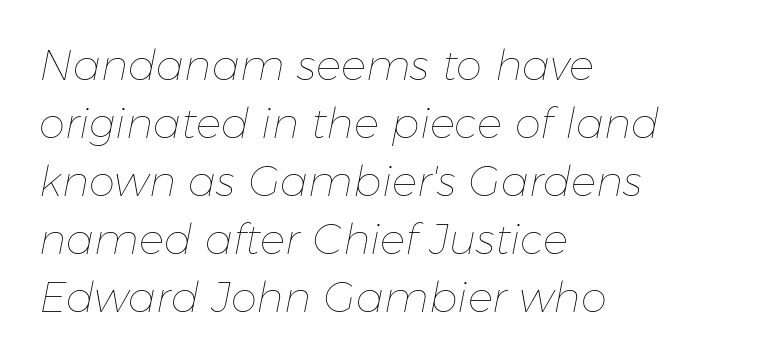
The image shows 42 px thin type, italic (leaning right); set left-aligned, normal line spacing (1.38x), normal letter spacing, not underlined; low stroke contrast and a medium x-height.
